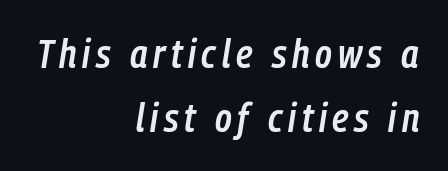
Reading down the column, the eye jumps a familiar distance to each next line. Each line ends at the same right margin while the left side varies. Nobody drew a line under any word here. Is the type bold? Partly — it's a semibold, heavier than regular but not fully bold. Here the designer chose a conventional face with non-uniform glyph widths. The passage shown leans; its letterforms are oblique.
